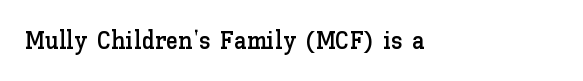
If you drew a line through each stem, it would be perfectly vertical. Characters follow at the spacing the type designer built in. The words here are not underlined.
